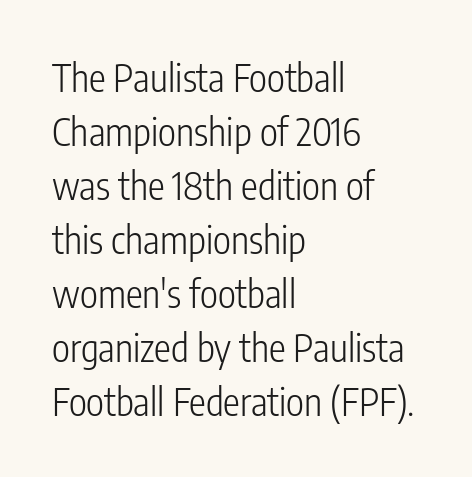
Q: Is the text bold? A: No.
Q: Is the text italic (slanted)? A: No, it is upright.
Q: Is the typeface a serif or a sans-serif typeface? A: Sans-serif.
Q: Is the text underlined? A: No.
Q: How is the paragraph aligned? A: Left-aligned.
Q: Is the spacing between letters normal or unusually wide? A: Normal.
Q: Is the spacing between lines tight, normal or loose? A: Normal.
Q: Width (condensed, normal, or wide)? A: Condensed.
Q: Stroke contrast? A: Low.
Q: x-height? A: Medium.
Q: Monospaced? A: No.
